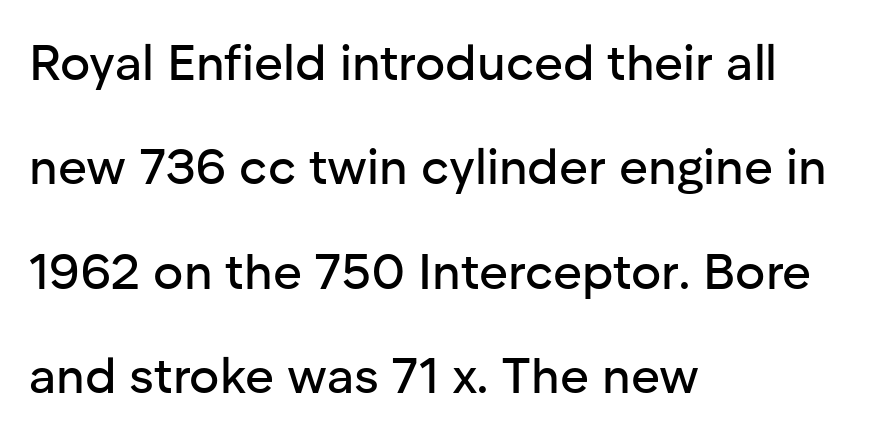
Words float on clear page, feet unadorned. Each letter's strokes conclude bluntly, with no projecting serifs. Proportional: the letters do not fall into vertical columns. The axis of the letterforms is exactly vertical.
